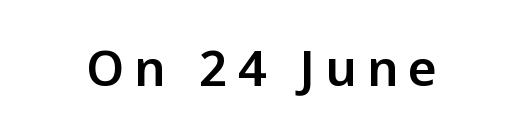
{"serif": "no", "italic": "no", "width": "normal", "stroke_contrast": "low", "x_height": "medium", "monospaced": "no", "underline": "no", "letter_spacing": "wide", "letter_spacing_em": 0.21, "glyph_px": 49}
